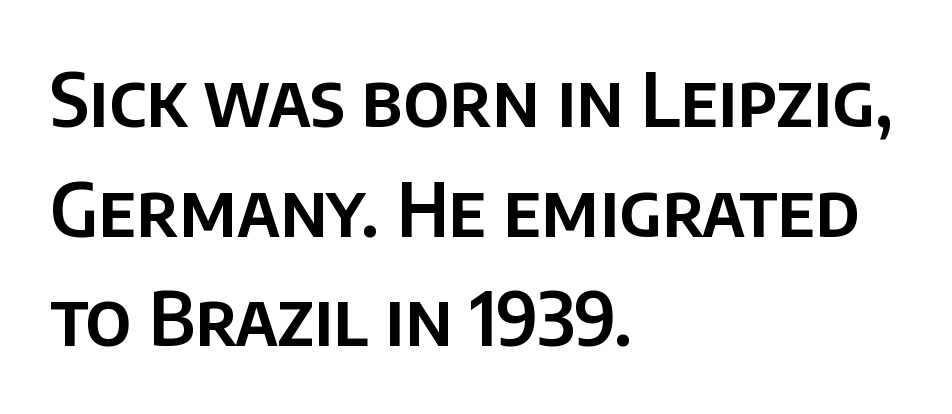
Q: Is the text italic (slanted)? A: No, it is upright.
Q: Is the typeface a serif or a sans-serif typeface? A: Sans-serif.
Q: Is the text underlined? A: No.
Q: How is the paragraph aligned? A: Left-aligned.
Q: Is the spacing between letters normal or unusually wide? A: Normal.
Q: Is the spacing between lines tight, normal or loose? A: Normal.
Q: Width (condensed, normal, or wide)? A: Normal.
Q: Stroke contrast? A: Low.
Q: x-height? A: Large.
Q: Monospaced? A: No.
